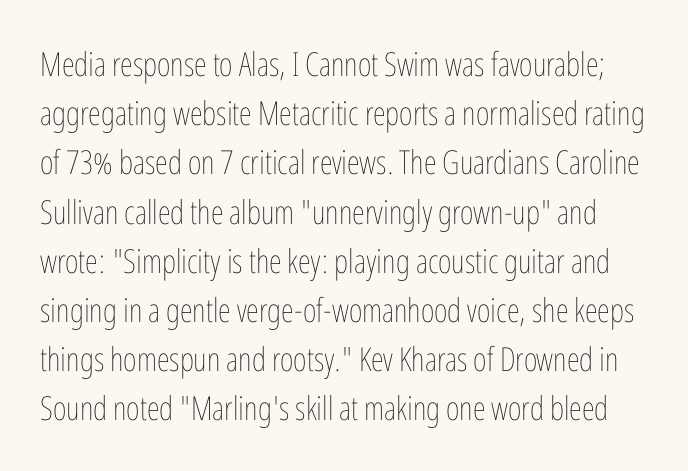
The image shows 33 px thin, condensed type, upright; set normal line spacing (1.49x), normal letter spacing, not underlined; low stroke contrast and a medium x-height.
